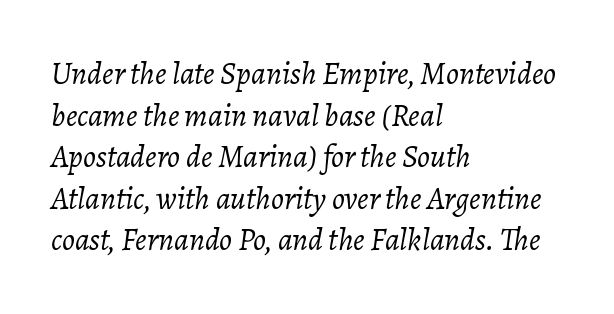
Q: Is the text bold? A: No.
Q: Is the text italic (slanted)? A: Yes, it leans right by about 7 degrees.
Q: Is the text underlined? A: No.
Q: How is the paragraph aligned? A: Left-aligned.
Q: Is the spacing between letters normal or unusually wide? A: Normal.
Q: Is the spacing between lines tight, normal or loose? A: Normal.
Q: Width (condensed, normal, or wide)? A: Normal.
Q: Stroke contrast? A: Low.
Q: x-height? A: Medium.
Q: Monospaced? A: No.
